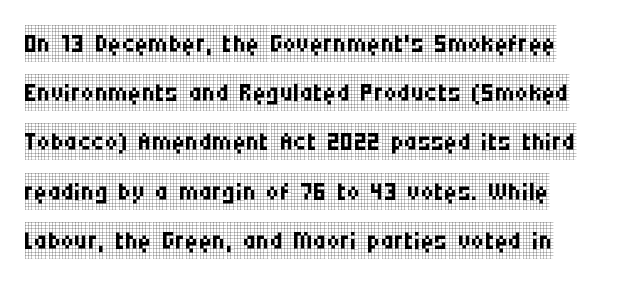
Q: Is the text bold? A: No.
Q: Is the text italic (slanted)? A: No, it is upright.
Q: Is the typeface a serif or a sans-serif typeface? A: Serif.
Q: Is the text underlined? A: No.
Q: Is the spacing between letters normal or unusually wide? A: Normal.
Q: Is the spacing between lines tight, normal or loose? A: Normal.
Q: Width (condensed, normal, or wide)? A: Condensed.
Q: Stroke contrast? A: Low.
Q: x-height? A: Large.
Q: Monospaced? A: No.
